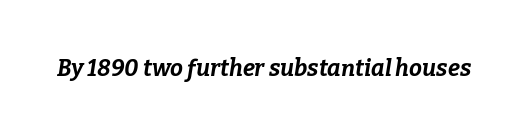
Q: Is the text bold? A: Yes.
Q: Is the text italic (slanted)? A: Yes, it leans right by about 9 degrees.
Q: Is the text underlined? A: No.
Q: Is the spacing between letters normal or unusually wide? A: Normal.
